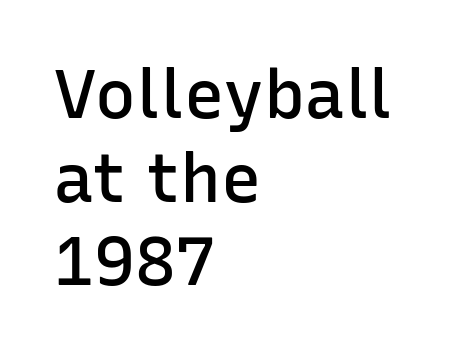
The image shows 68 px semibold sans-serif type, upright; set left-aligned, line spacing 1.23x, normal letter spacing, not underlined; low stroke contrast and a medium x-height.
